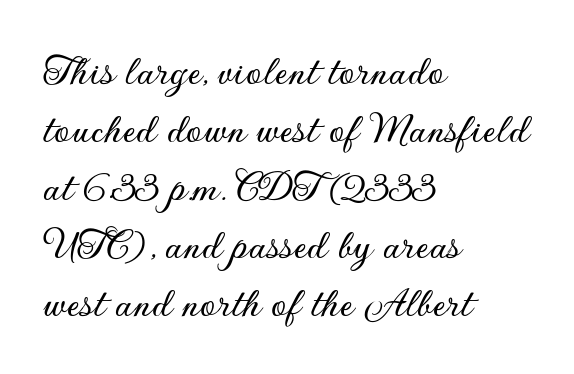
Q: Is the text italic (slanted)? A: Yes.
Q: Is the typeface a serif or a sans-serif typeface? A: Sans-serif.
Q: Is the text underlined? A: No.
Q: How is the paragraph aligned? A: Left-aligned.
Q: Is the spacing between letters normal or unusually wide? A: Normal.
Q: Is the spacing between lines tight, normal or loose? A: Normal.
Q: Width (condensed, normal, or wide)? A: Normal.
Q: Stroke contrast? A: Low.
Q: x-height? A: Small.
Q: Monospaced? A: No.
